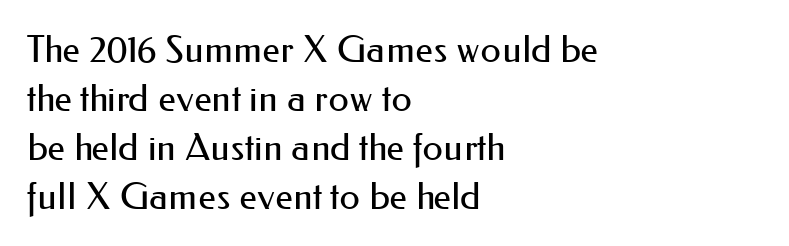
Looks like regular typesetting: each glyph gets only the width it needs. Glyph-to-glyph distance matches everyday printed text. These lines stack with their left ends in a neat column. Posture: straight, roman, zero tilt.
